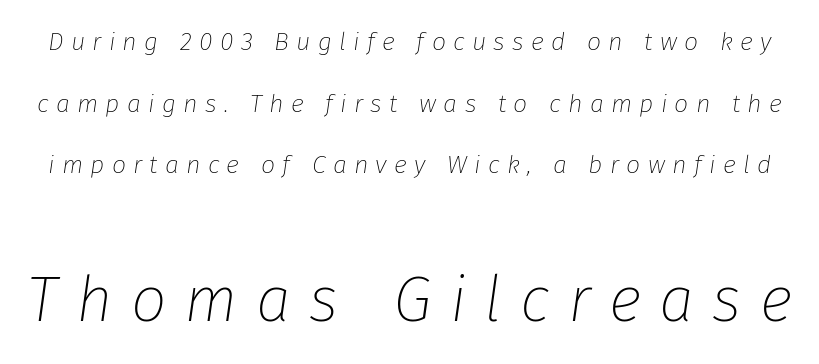
{"italic": "yes", "lean": "right", "slant_degrees": 8, "bold": "no", "weight": "thin", "width": "normal", "stroke_contrast": "low", "x_height": "medium", "monospaced": "no", "underline": "no", "line_spacing": "loose", "line_spacing_ratio": 2.47, "letter_spacing": "wide", "letter_spacing_em": 0.29, "larger_block": "second", "size_ratio": 2.52, "glyph_px": 63}
